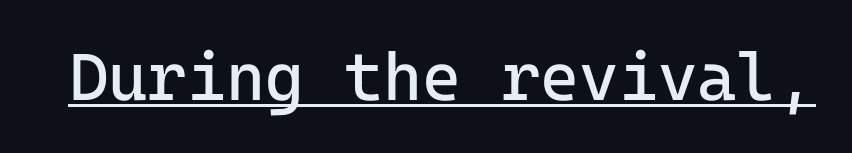
{"serif": "no", "italic": "no", "bold": "no", "weight": "regular", "width": "normal", "stroke_contrast": "low", "x_height": "medium", "monospaced": "yes", "underline": "yes", "letter_spacing": "normal", "letter_spacing_em": 0.0, "glyph_px": 67}
